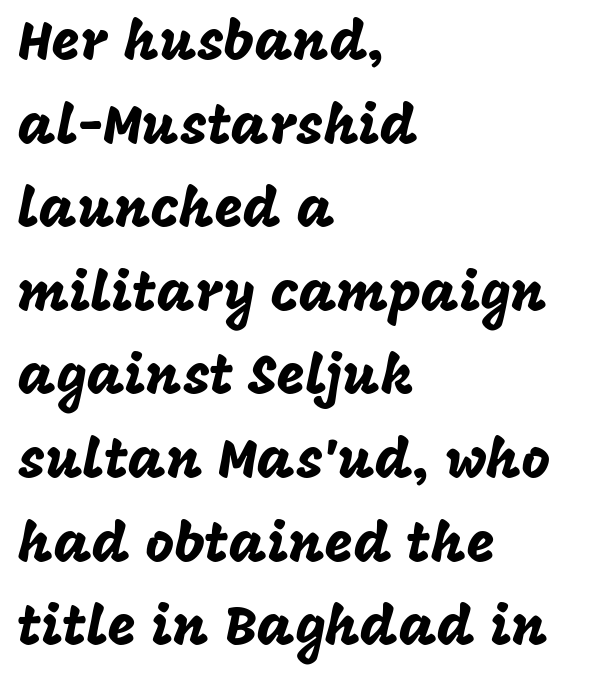
{"serif": "no", "width": "normal", "stroke_contrast": "low", "x_height": "large", "monospaced": "no", "underline": "no", "align": "left", "line_spacing": "normal", "line_spacing_ratio": 1.52, "letter_spacing": "normal", "letter_spacing_em": 0.0, "glyph_px": 55}
